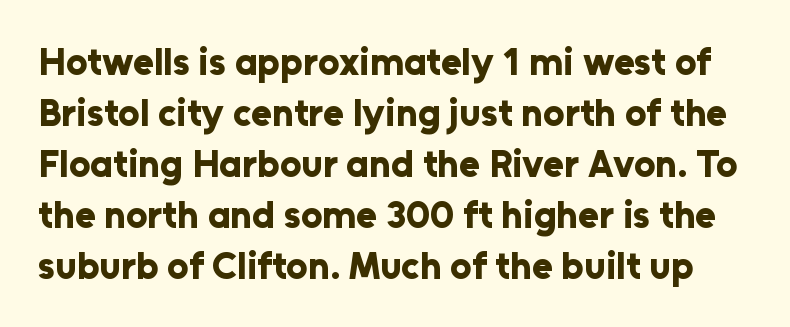
These lines are rendered in a variable-pitch font. You can tell from the bare stems that sans-serif type was used. The font is running at its bold setting. Words appear dense and cohesive because spacing is normal.
